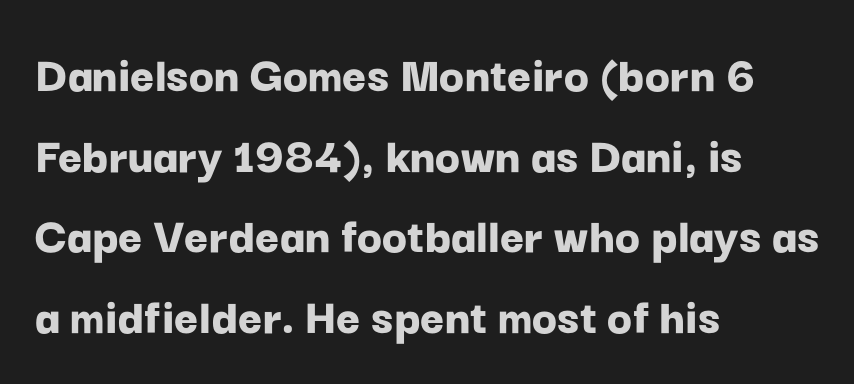
Italic: no, the glyphs are upright roman. In terms of leading, this rendering sits right in the middle. Character widths vary here, with narrow letters taking less room than wide ones. Letter spacing: default.
